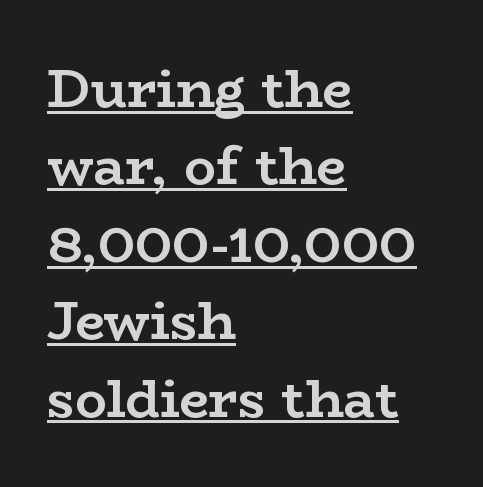
{"serif": "yes", "italic": "no", "bold": "yes", "weight": "semibold", "width": "wide", "stroke_contrast": "low", "x_height": "medium", "monospaced": "no", "underline": "yes", "align": "left", "line_spacing": "normal", "line_spacing_ratio": 1.46, "letter_spacing": "normal", "letter_spacing_em": 0.0, "glyph_px": 53}
